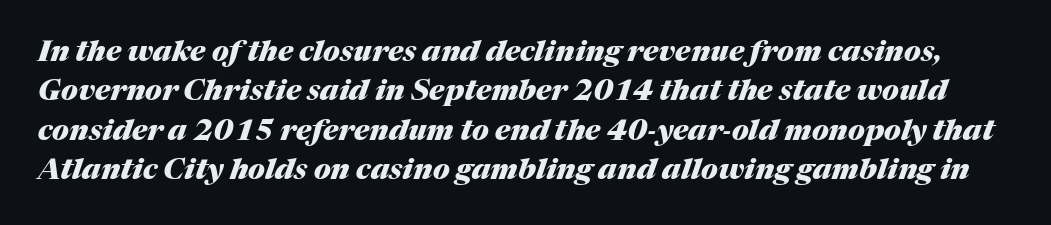
The image shows 29 px heavy type, italic (leaning right); set normal line spacing (1.36x), normal letter spacing, not underlined; medium stroke contrast and a medium x-height.
